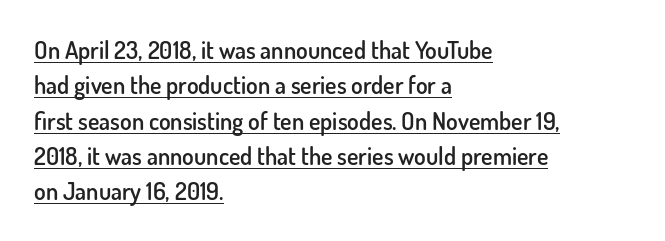
{"italic": "no", "bold": "semi", "underline": "yes", "align": "left", "line_spacing": "normal", "line_spacing_ratio": 1.47, "letter_spacing": "normal", "letter_spacing_em": 0.0, "glyph_px": 24}
